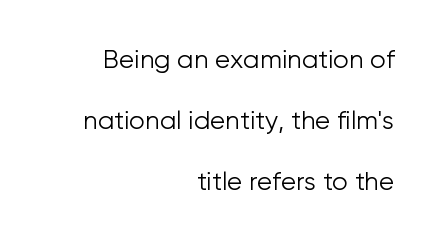
The image shows 25 px text type, upright; set right-aligned, loose line spacing (2.44x), normal letter spacing, not underlined.
